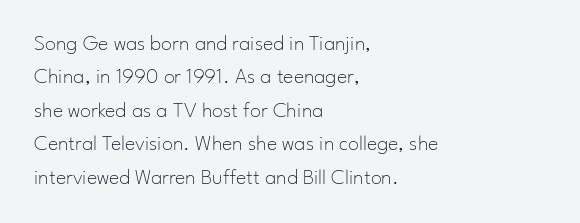
Summary of vertical rhythm: regular, with standard interline spacing. No extra ink here — the face is not bold. Quick note: not italic, upright. Horizontal alignment here is leftward, the default for most running prose.
